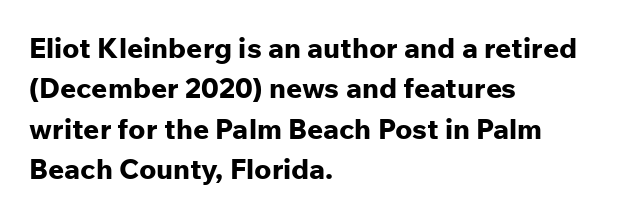
The image shows 28 px bold sans-serif type, upright; set left-aligned, normal line spacing (1.44x), normal letter spacing, not underlined; low stroke contrast and a medium x-height.
